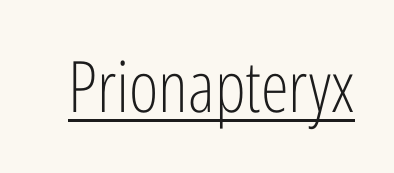
The string is rendered with underlining switched on. Caption: face not bold, strokes unweighted. The lettering stays uniformly vertical, giving the passage a roman look. The glyphs in this specimen are sans serif. Varying glyph widths throughout — classic text-font behaviour. These lines keep a tight, regular rhythm from letter to letter.
